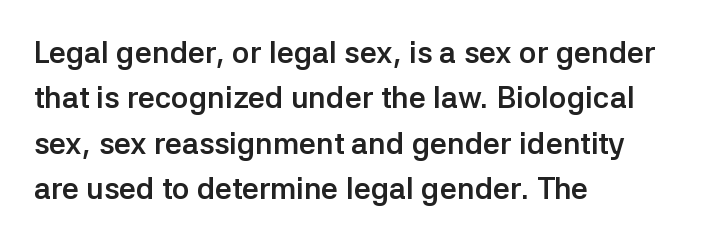
Q: Is the text bold? A: Yes.
Q: Is the text italic (slanted)? A: No, it is upright.
Q: Is the typeface a serif or a sans-serif typeface? A: Sans-serif.
Q: Is the text underlined? A: No.
Q: How is the paragraph aligned? A: Left-aligned.
Q: Is the spacing between letters normal or unusually wide? A: Normal.
Q: Is the spacing between lines tight, normal or loose? A: Normal.
Q: Width (condensed, normal, or wide)? A: Normal.
Q: Stroke contrast? A: Low.
Q: x-height? A: Medium.
Q: Monospaced? A: No.
